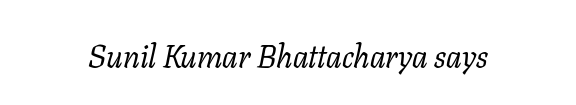
Q: Is the text bold? A: No.
Q: Is the text italic (slanted)? A: Yes, it leans right by about 11 degrees.
Q: Is the typeface a serif or a sans-serif typeface? A: Serif.
Q: Is the text underlined? A: No.
Q: Is the spacing between letters normal or unusually wide? A: Normal.
Q: Width (condensed, normal, or wide)? A: Normal.
Q: Stroke contrast? A: Low.
Q: x-height? A: Medium.
Q: Monospaced? A: No.
